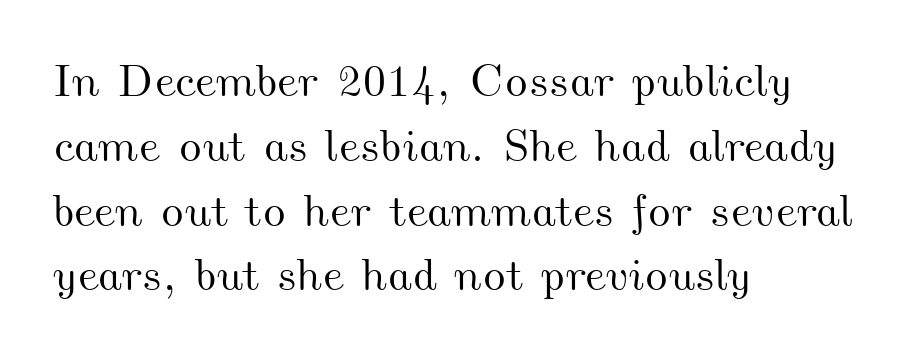
{"width": "wide", "stroke_contrast": "medium", "x_height": "small", "monospaced": "no", "underline": "no", "align": "left", "line_spacing": "normal", "line_spacing_ratio": 1.44, "letter_spacing": "normal", "letter_spacing_em": 0.0, "glyph_px": 45}
